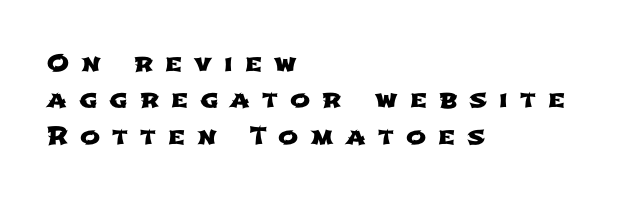
{"underline": "no", "align": "left", "line_spacing": "normal", "line_spacing_ratio": 1.52, "letter_spacing": "wide", "letter_spacing_em": 0.5, "glyph_px": 24}
